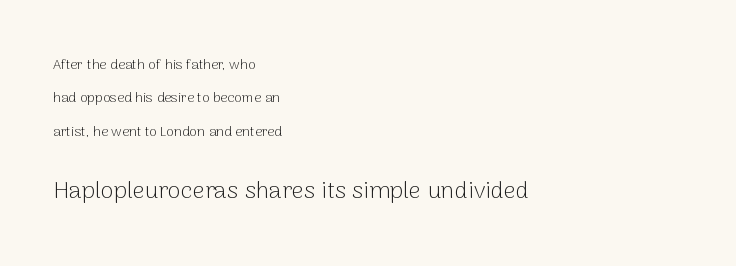
Q: Is the text bold? A: No.
Q: Is the text italic (slanted)? A: No, it is upright.
Q: Is the text underlined? A: No.
Q: How is the paragraph aligned? A: Left-aligned.
Q: Is the spacing between letters normal or unusually wide? A: Normal.
Q: Is the spacing between lines tight, normal or loose? A: Loose.
Q: Which block of text is set in a larger size, the first (top) or the second (bottom)? A: The second (bottom) one.
